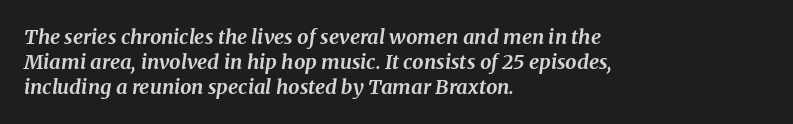
Q: Is the text bold? A: Yes.
Q: Is the text italic (slanted)? A: Yes, it leans right by about 8 degrees.
Q: Is the text underlined? A: No.
Q: How is the paragraph aligned? A: Left-aligned.
Q: Is the spacing between letters normal or unusually wide? A: Normal.
